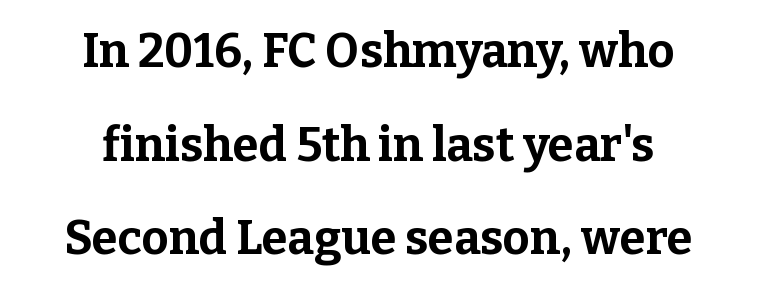
The image shows 47 px bold serif type, upright; set centered, loose line spacing (1.99x), normal letter spacing, not underlined; low stroke contrast and a medium x-height.
